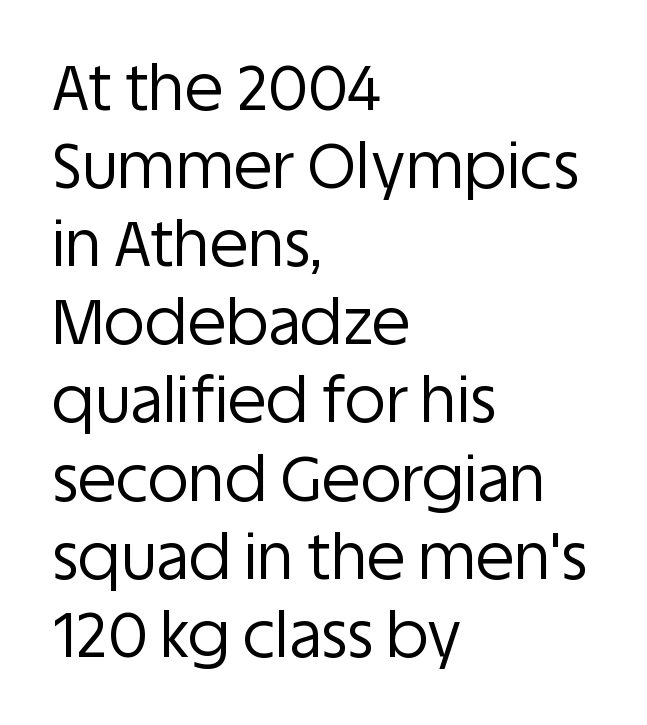
{"serif": "no", "italic": "no", "bold": "no", "weight": "regular", "width": "normal", "stroke_contrast": "low", "x_height": "large", "monospaced": "no", "underline": "no", "align": "left", "line_spacing_ratio": 1.24, "letter_spacing": "normal", "letter_spacing_em": 0.0, "glyph_px": 63}
